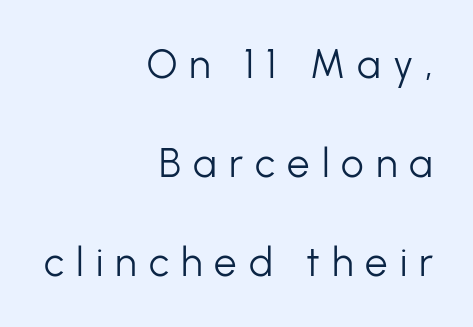
The text block is weighted toward the right margin, trailing off unevenly leftward. Letters rest on an invisible, unmarked baseline. Note the varied advance widths — an 'i' is clearly narrower than an 'm'. The strokes are not fattened; the text isn't bold.
